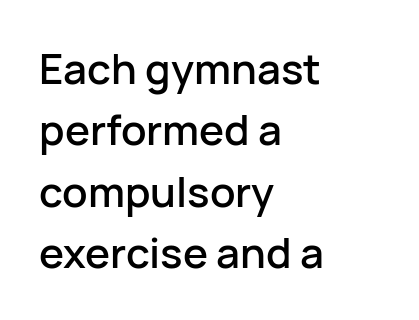
The image shows 42 px sans-serif type, upright; set left-aligned, normal line spacing (1.46x), normal letter spacing, not underlined; low stroke contrast and a medium x-height.
